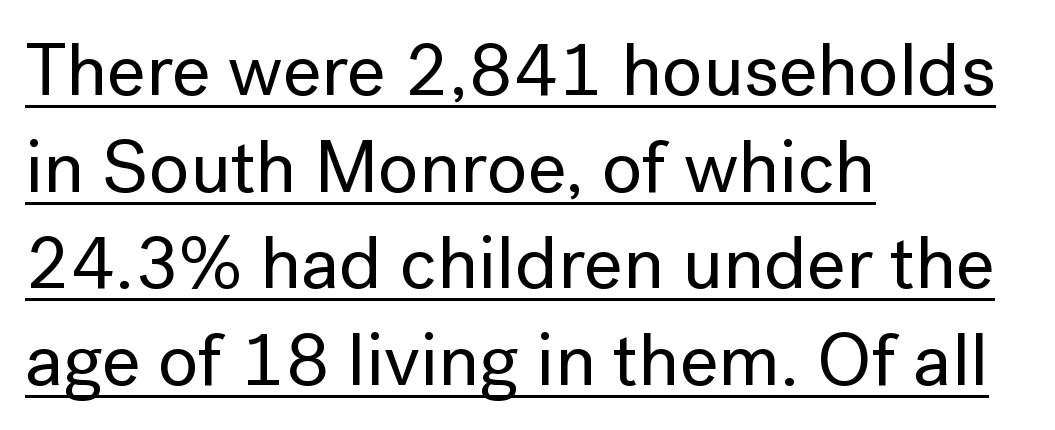
The image shows 75 px sans-serif type, upright; set left-aligned, normal line spacing (1.29x), normal letter spacing, underlined; low stroke contrast and a medium x-height.
